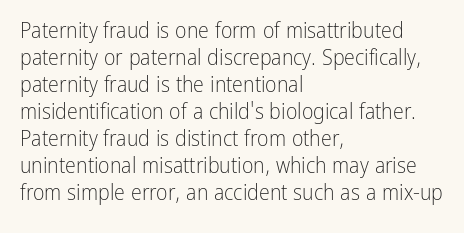
The image shows 22 px text type, upright; set left-aligned, line spacing 1.23x, normal letter spacing, not underlined.
